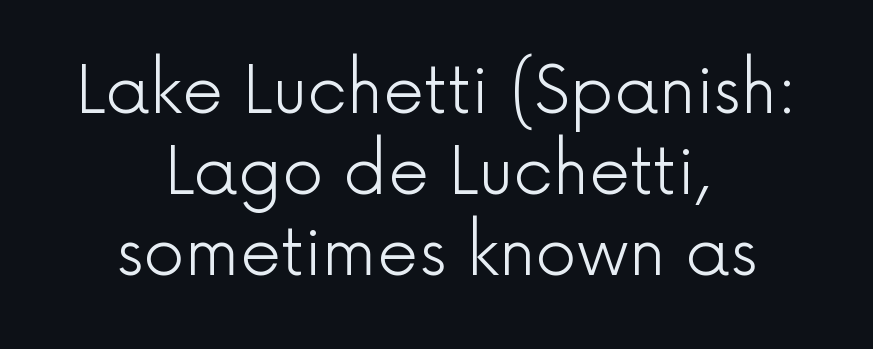
Where is the straight margin? There isn't one; the lines are centered. No heavy texture on the line: the type isn't bold. Nobody drew a line under any word here. Is this a fixed-width face? No — the glyphs have proportional, varying widths.
